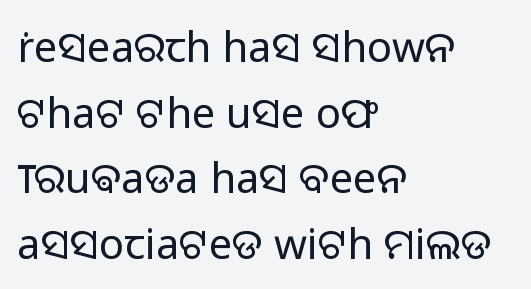
{"serif": "no", "italic": "no", "bold": "no", "weight": "light", "width": "normal", "stroke_contrast": "low", "x_height": "medium", "monospaced": "no", "underline": "no", "align": "left", "line_spacing": "normal", "line_spacing_ratio": 1.56, "letter_spacing": "normal", "letter_spacing_em": 0.0, "glyph_px": 42}
